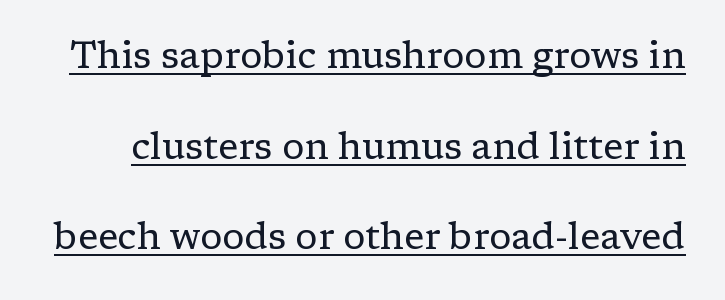
{"serif": "yes", "italic": "no", "bold": "no", "weight": "regular", "width": "normal", "stroke_contrast": "low", "x_height": "medium", "monospaced": "no", "underline": "yes", "line_spacing": "loose", "line_spacing_ratio": 2.45, "letter_spacing": "normal", "letter_spacing_em": 0.0, "glyph_px": 37}
